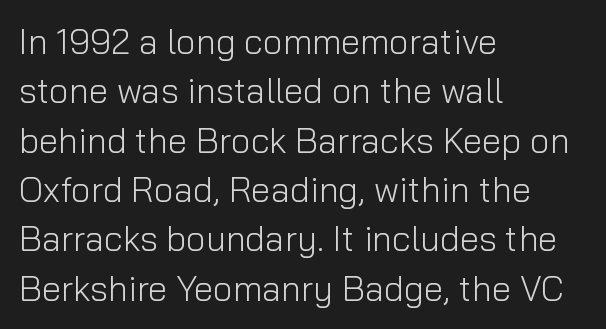
{"serif": "no", "italic": "no", "bold": "no", "weight": "light", "width": "normal", "stroke_contrast": "low", "x_height": "medium", "monospaced": "no", "underline": "no", "align": "left", "line_spacing": "normal", "line_spacing_ratio": 1.41, "letter_spacing": "normal", "letter_spacing_em": 0.0, "glyph_px": 35}
